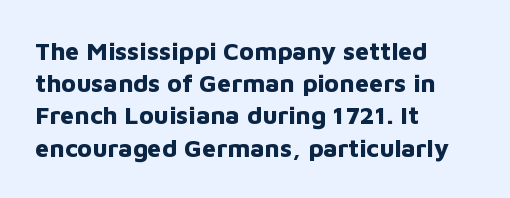
The lines sit at an ordinary, default distance from one another. Italic? Not at all — the glyphs are vertical. This rendering leaves character spacing at its baseline value. A student would call this left alignment; a typographer would say flush left, rag right.
